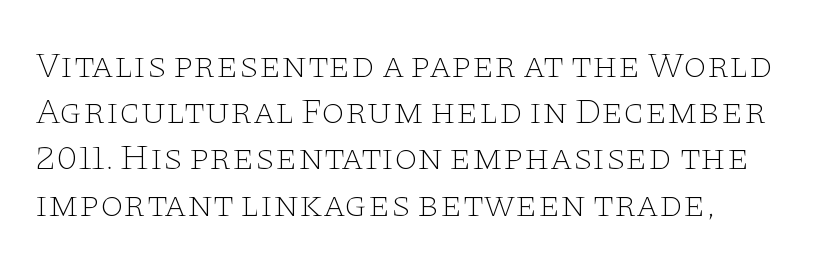
The zone under the glyphs is completely vacant. Whoever set this chose a conventional vertical rhythm. Standard letterfit; no display-style spreading of the glyphs. This sample uses a serif face. The face looks like a standard text weight, possibly lighter.
